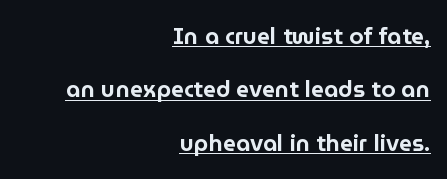
A typographer would call this underscored text. Unlike italic type, these characters show no tilt at all. This sample uses plain, unmodified letter spacing. Interline gaps are noticeably wide in this sample. All the whitespace from short lines collects on the left.
